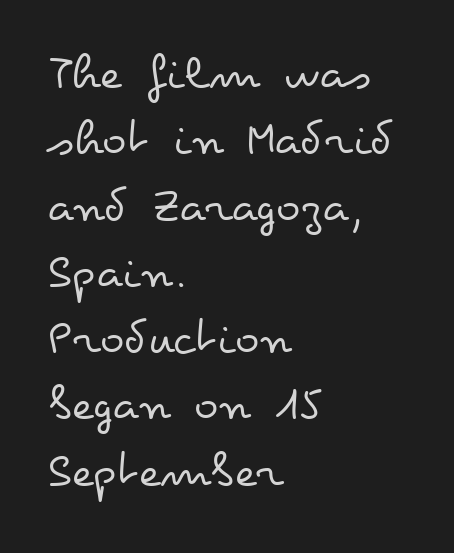
Look at the tracking — it's just the regular setting, nothing added. Clear beneath every line of the passage. Is this a fixed-width face? No — the glyphs have proportional, varying widths. Summary of vertical rhythm: regular, with standard interline spacing.
